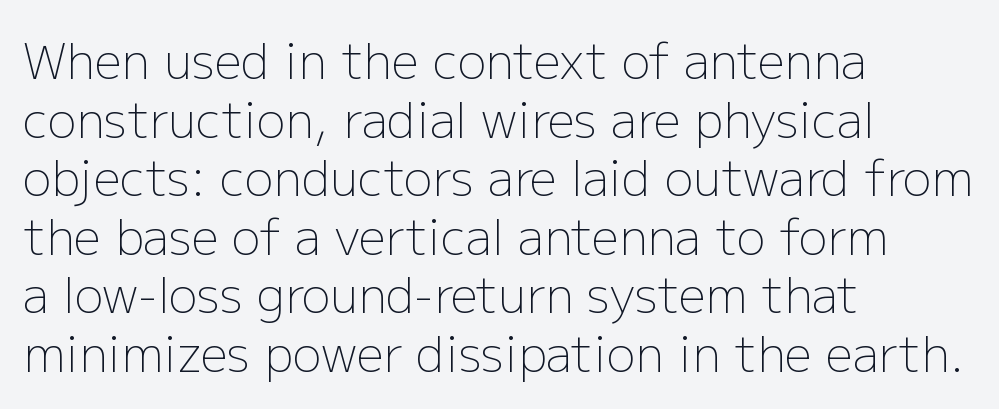
{"serif": "no", "italic": "no", "bold": "no", "weight": "light", "width": "normal", "stroke_contrast": "low", "x_height": "medium", "monospaced": "no", "underline": "no", "align": "left", "line_spacing_ratio": 1.22, "letter_spacing": "normal", "letter_spacing_em": 0.0, "glyph_px": 48}
